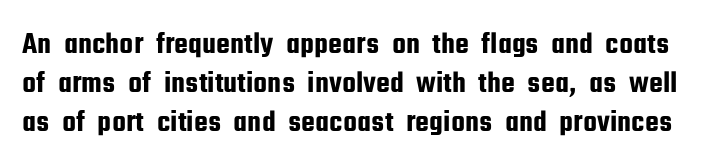
Q: Is the text italic (slanted)? A: No, it is upright.
Q: Is the typeface a serif or a sans-serif typeface? A: Sans-serif.
Q: Is the text underlined? A: No.
Q: Is the spacing between letters normal or unusually wide? A: Normal.
Q: Is the spacing between lines tight, normal or loose? A: Normal.
Q: Width (condensed, normal, or wide)? A: Condensed.
Q: Stroke contrast? A: Low.
Q: x-height? A: Medium.
Q: Monospaced? A: No.
